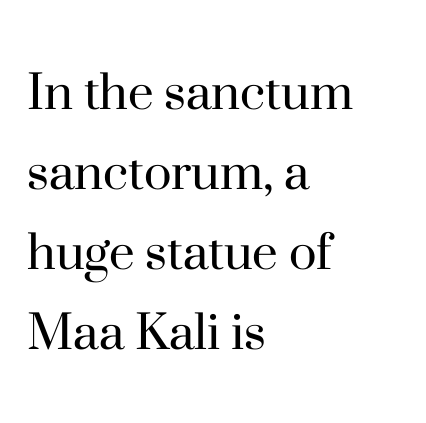
This sample keeps an unexceptional amount of space between lines. Is there any slant? The stems are plumb. The lines in this sample share a left origin and differ only in where they stop. Letter spacing: default.
